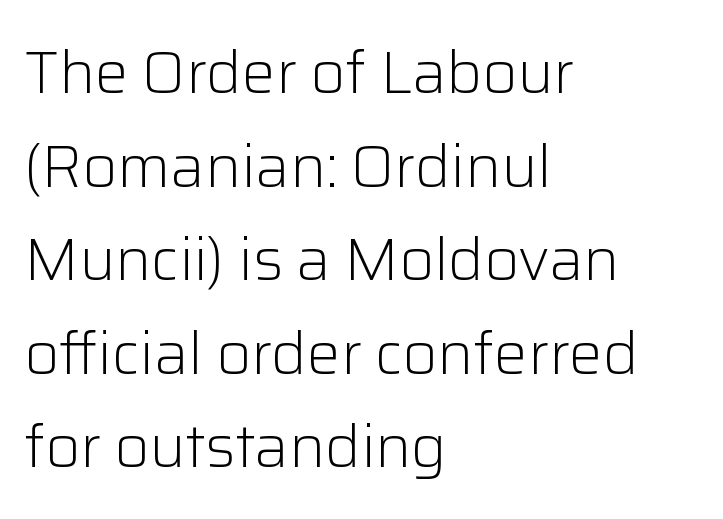
Q: Is the text bold? A: No.
Q: Is the text italic (slanted)? A: No, it is upright.
Q: Is the typeface a serif or a sans-serif typeface? A: Sans-serif.
Q: Is the text underlined? A: No.
Q: How is the paragraph aligned? A: Left-aligned.
Q: Is the spacing between letters normal or unusually wide? A: Normal.
Q: Is the spacing between lines tight, normal or loose? A: Normal.
Q: Width (condensed, normal, or wide)? A: Normal.
Q: Stroke contrast? A: Low.
Q: x-height? A: Medium.
Q: Monospaced? A: No.
